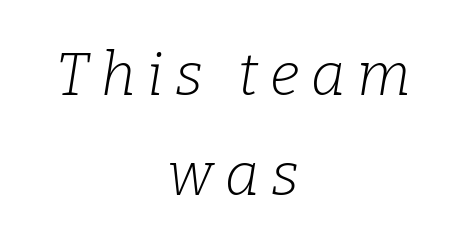
The image shows 59 px light serif type, italic (leaning right); set centered, normal line spacing (1.7x), unusually wide letter spacing (+0.2 em), not underlined; low stroke contrast and a medium x-height.
